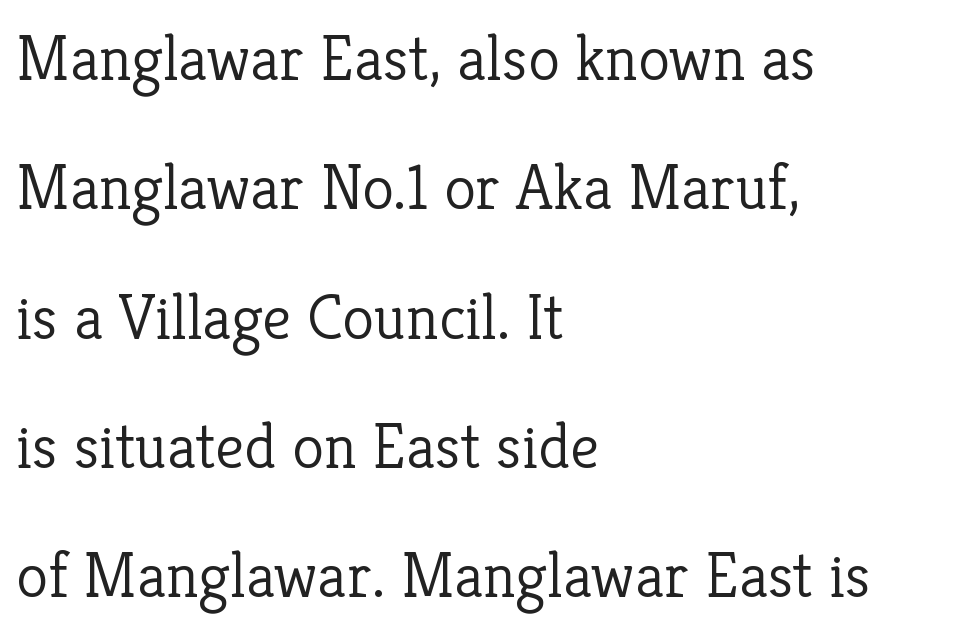
Examine the stroke ends and you'll spot serifs. Notice how the passage keeps a crisp vertical edge on the left only. Is this a heavy cut? Hardly; it is regular or lighter. This sample uses plain, unmodified letter spacing.
